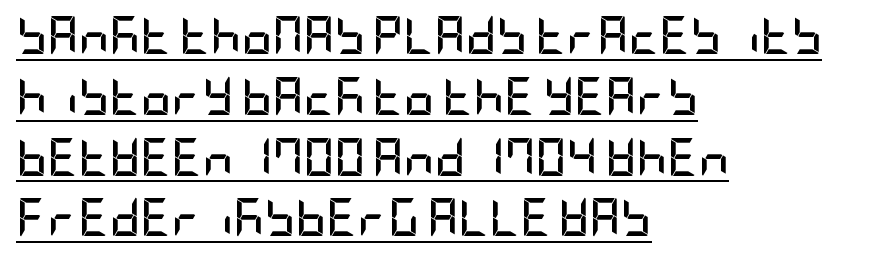
Q: Is the text bold? A: Yes.
Q: Is the text italic (slanted)? A: No, it is upright.
Q: Is the typeface a serif or a sans-serif typeface? A: Sans-serif.
Q: Is the text underlined? A: Yes.
Q: How is the paragraph aligned? A: Left-aligned.
Q: Is the spacing between letters normal or unusually wide? A: Normal.
Q: Is the spacing between lines tight, normal or loose? A: Normal.
Q: Width (condensed, normal, or wide)? A: Condensed.
Q: Stroke contrast? A: Low.
Q: x-height? A: Large.
